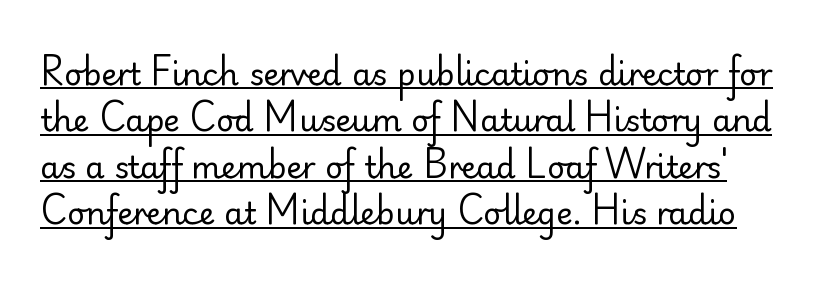
Caption: standard tracking, unaltered. On a weight scale, this lands at 450 or below. What's the leading like? Ordinary, nothing unusual. The rendering uses natural spacing where letterforms have individual widths. Style check: upright. You can see a thin bar hugging the bottom of the glyphs.
